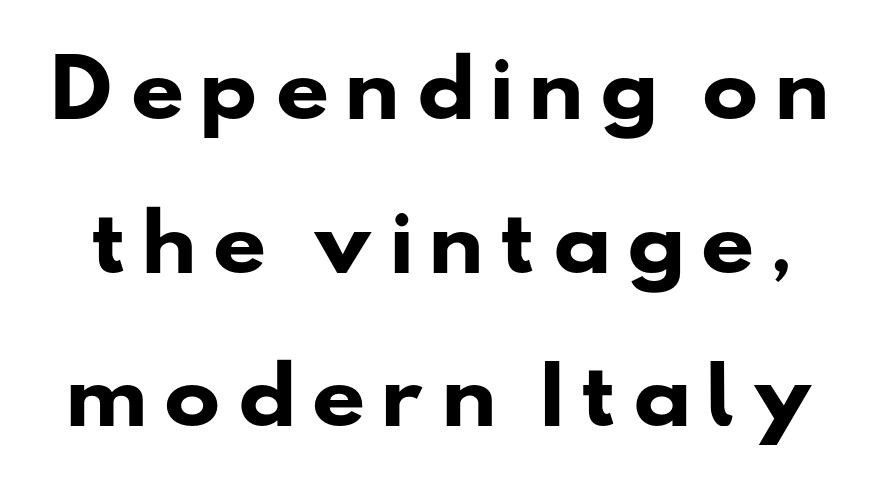
The image shows 76 px heavy, wide sans-serif type; set loose line spacing (2.02x), not underlined; low stroke contrast and a small x-height.
